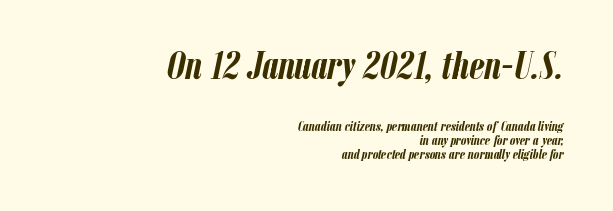
The image shows 39 px semibold, condensed type, italic (leaning right); set right-aligned, tight line spacing (1.01x), normal letter spacing, not underlined; the first (top) block is 2.79x larger; low stroke contrast and a medium x-height.
